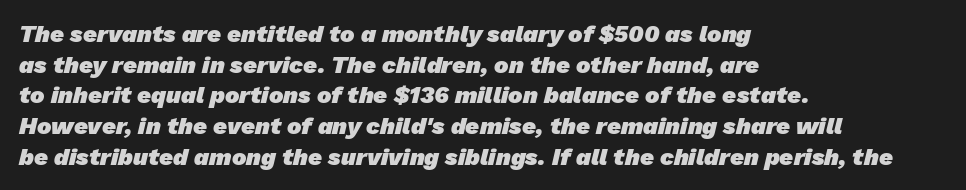
Q: Is the text bold? A: Yes.
Q: Is the text underlined? A: No.
Q: How is the paragraph aligned? A: Left-aligned.
Q: Is the spacing between letters normal or unusually wide? A: Normal.
Q: Is the spacing between lines tight, normal or loose? A: Normal.
